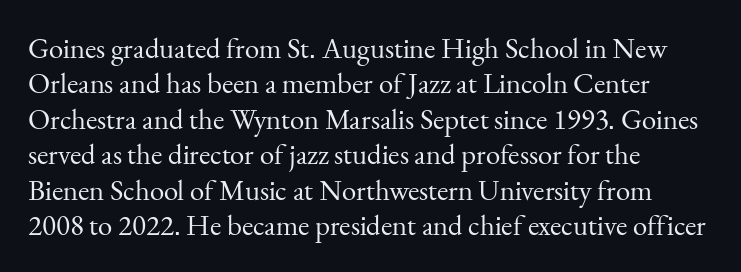
You could not count columns in this text — the font is proportionally spaced. This reads as an unemphasized weight, regular at the heaviest. Nope, not italic — everything's standing straight. The font family rendered here belongs to the serif group. Letters rest on an invisible, unmarked baseline.
